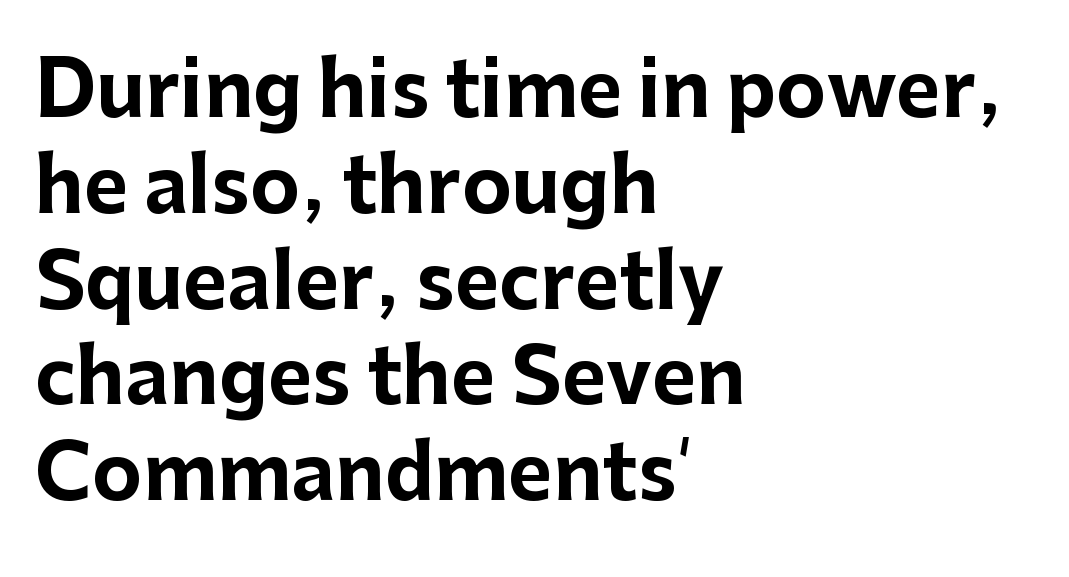
{"serif": "no", "italic": "no", "bold": "yes", "weight": "bold", "width": "normal", "stroke_contrast": "low", "x_height": "medium", "monospaced": "no", "underline": "no", "align": "left", "line_spacing": "normal", "line_spacing_ratio": 1.26, "letter_spacing": "normal", "letter_spacing_em": 0.0, "glyph_px": 76}
